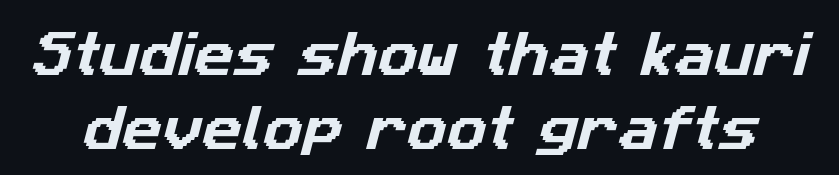
Q: Is the typeface a serif or a sans-serif typeface? A: Sans-serif.
Q: Is the text underlined? A: No.
Q: Is the spacing between letters normal or unusually wide? A: Normal.
Q: Is the spacing between lines tight, normal or loose? A: Normal.
Q: Width (condensed, normal, or wide)? A: Normal.
Q: Stroke contrast? A: Low.
Q: x-height? A: Medium.
Q: Monospaced? A: No.
